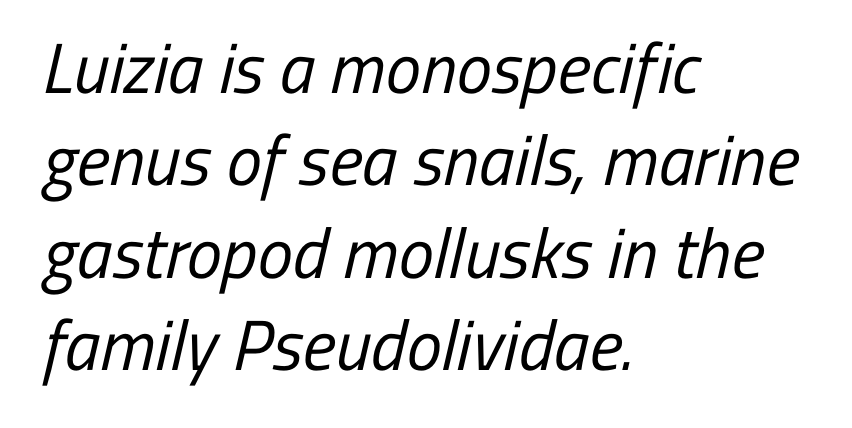
{"serif": "no", "bold": "no", "weight": "regular", "width": "condensed", "stroke_contrast": "low", "x_height": "medium", "monospaced": "no", "underline": "no", "align": "left", "line_spacing": "normal", "line_spacing_ratio": 1.3, "letter_spacing": "normal", "letter_spacing_em": 0.0, "glyph_px": 71}
